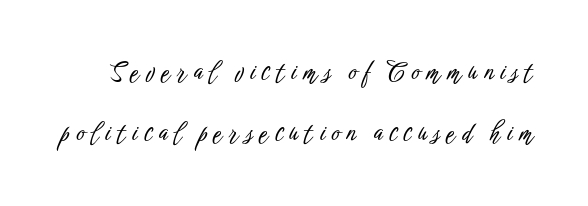
Descenders are the only things crossing below the line. Here the glyphs are tracked loosely, breaking word shapes into spaced letters. Airy leading.
